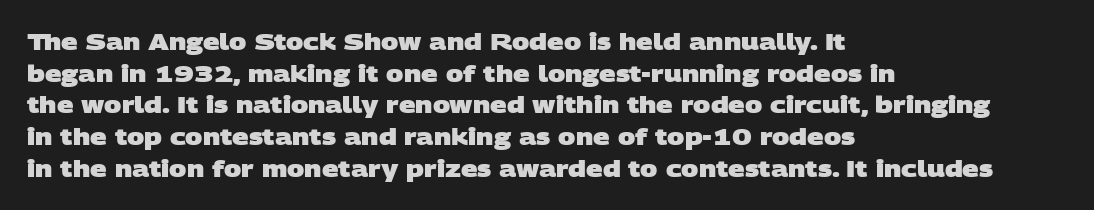
Q: Is the text bold? A: Yes.
Q: Is the text underlined? A: No.
Q: How is the paragraph aligned? A: Left-aligned.
Q: Is the spacing between letters normal or unusually wide? A: Normal.
Q: Is the spacing between lines tight, normal or loose? A: Normal.
